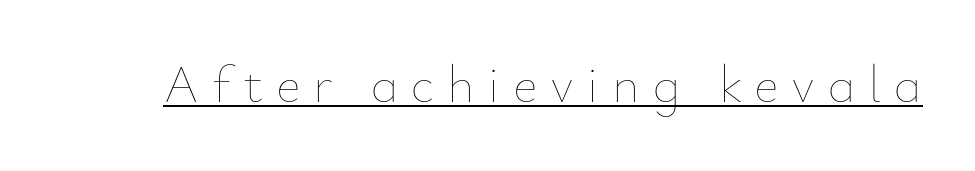
The image shows 53 px thin type, upright; set unusually wide letter spacing (+0.24 em), underlined; low stroke contrast and a small x-height.
